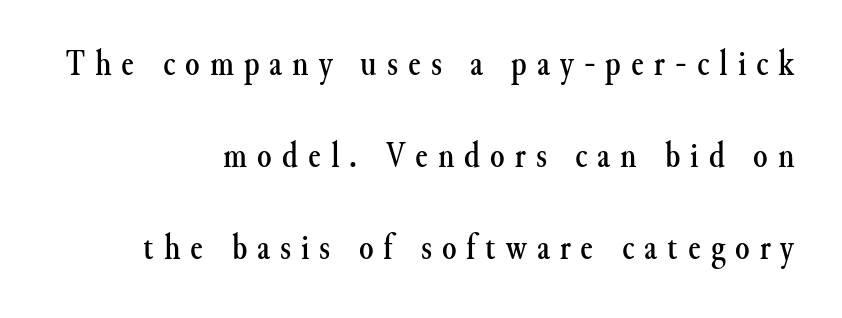
If you drew a ruler down the right edge, every line would touch it. Inter-character spacing is expanded well beyond the font's built-in metrics. Note: serifs present on the glyphs. Spacing verdict: proportional, widths tailored to each character.
